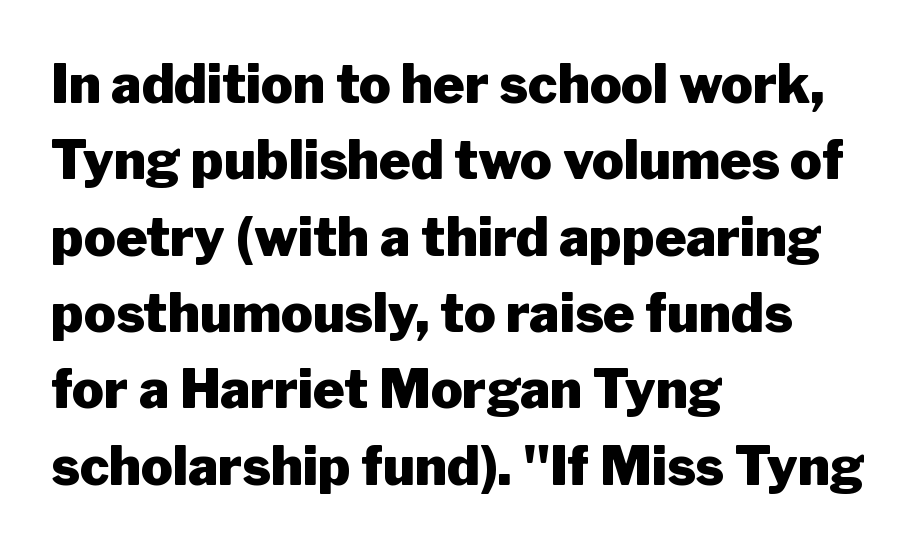
The image shows 53 px heavy sans-serif type, upright; set left-aligned, normal line spacing (1.44x), normal letter spacing, not underlined; low stroke contrast and a medium x-height.
